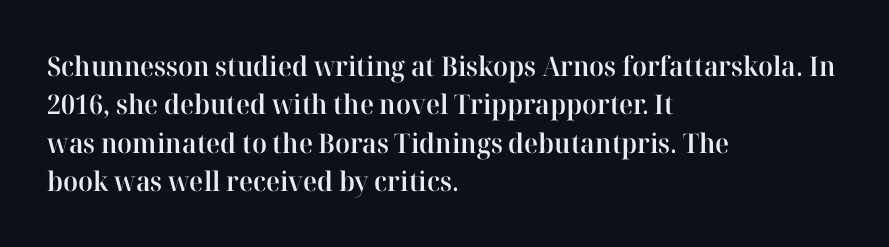
The lines in this sample share a left origin and differ only in where they stop. Does the leading feel generous? No, just average. Bare-footed words on every line. These lines were composed using upright roman letters.
